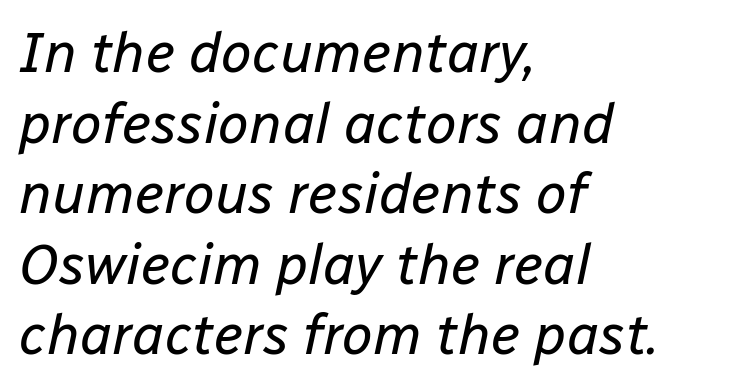
Q: Is the text bold? A: No.
Q: Is the text italic (slanted)? A: Yes, it leans right by about 12 degrees.
Q: Is the text underlined? A: No.
Q: How is the paragraph aligned? A: Left-aligned.
Q: Is the spacing between letters normal or unusually wide? A: Normal.
Q: Is the spacing between lines tight, normal or loose? A: Normal.
Q: Width (condensed, normal, or wide)? A: Normal.
Q: Stroke contrast? A: Low.
Q: x-height? A: Medium.
Q: Monospaced? A: No.
